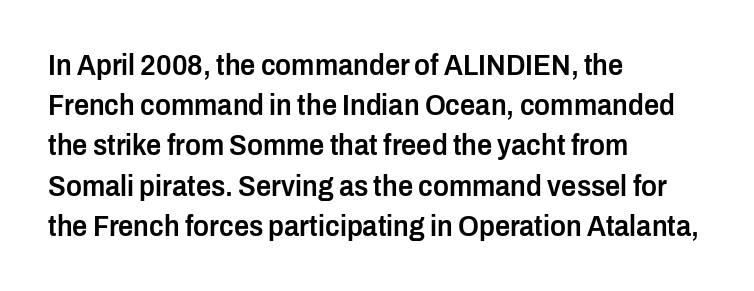
Q: Is the text bold? A: Semi-bold.
Q: Is the text italic (slanted)? A: No, it is upright.
Q: Is the typeface a serif or a sans-serif typeface? A: Sans-serif.
Q: Is the text underlined? A: No.
Q: How is the paragraph aligned? A: Left-aligned.
Q: Is the spacing between letters normal or unusually wide? A: Normal.
Q: Is the spacing between lines tight, normal or loose? A: Normal.
Q: Width (condensed, normal, or wide)? A: Condensed.
Q: Stroke contrast? A: Low.
Q: x-height? A: Medium.
Q: Monospaced? A: No.
